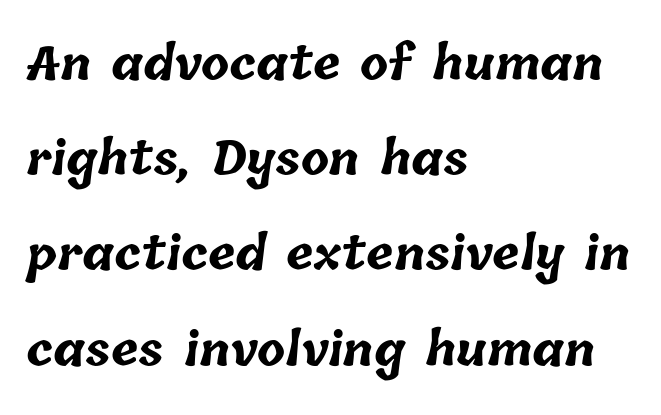
Q: Is the text bold? A: Yes.
Q: Is the text underlined? A: No.
Q: How is the paragraph aligned? A: Left-aligned.
Q: Is the spacing between letters normal or unusually wide? A: Normal.
Q: Is the spacing between lines tight, normal or loose? A: Loose.
Q: Width (condensed, normal, or wide)? A: Normal.
Q: Stroke contrast? A: Low.
Q: x-height? A: Medium.
Q: Monospaced? A: No.
